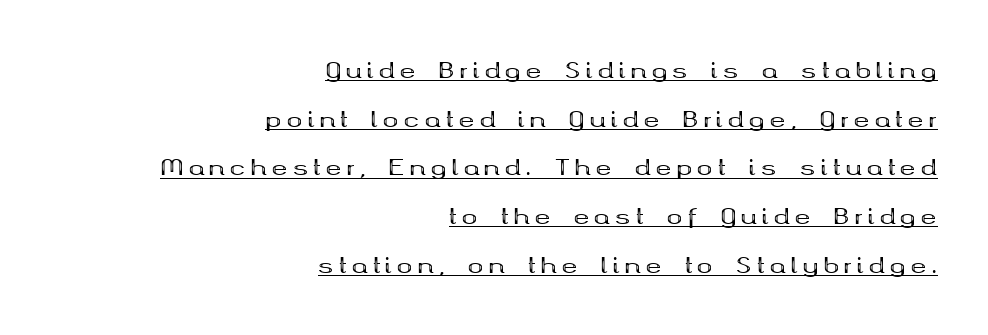
{"italic": "no", "bold": "yes", "underline": "yes", "align": "right", "line_spacing": "loose", "line_spacing_ratio": 2.32, "letter_spacing": "wide", "letter_spacing_em": 0.24, "glyph_px": 21}
